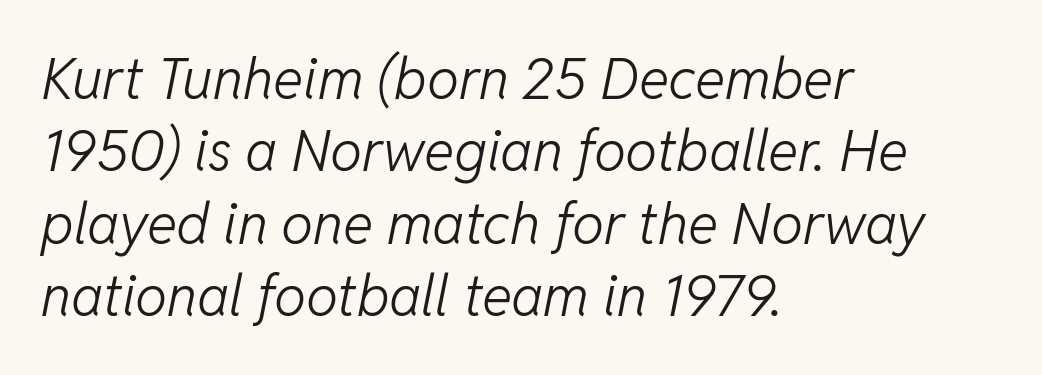
{"italic": "yes", "lean": "right", "slant_degrees": 11, "bold": "no", "weight": "light", "width": "normal", "stroke_contrast": "low", "x_height": "medium", "monospaced": "no", "underline": "no", "align": "left", "line_spacing": "normal", "line_spacing_ratio": 1.27, "letter_spacing": "normal", "letter_spacing_em": 0.0, "glyph_px": 57}
